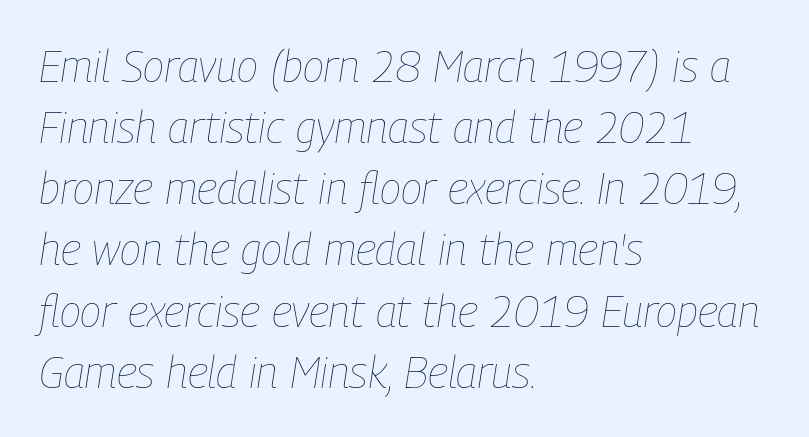
The image shows 44 px thin, condensed type, italic (leaning right); set left-aligned, normal line spacing (1.39x), normal letter spacing, not underlined; low stroke contrast and a medium x-height.
